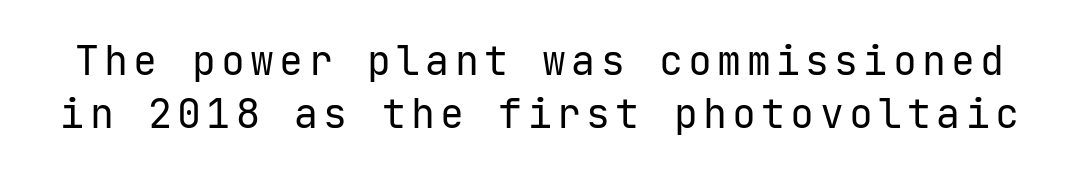
{"serif": "no", "italic": "no", "bold": "no", "weight": "regular", "width": "normal", "stroke_contrast": "low", "x_height": "medium", "monospaced": "yes", "underline": "no", "line_spacing": "normal", "line_spacing_ratio": 1.33, "glyph_px": 40}
